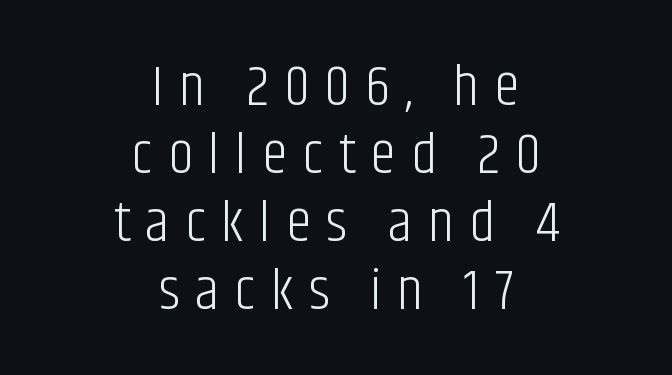
{"serif": "no", "italic": "no", "bold": "no", "weight": "light", "width": "condensed", "stroke_contrast": "low", "x_height": "large", "monospaced": "no", "underline": "no", "align": "center", "line_spacing_ratio": 1.17, "letter_spacing": "wide", "letter_spacing_em": 0.26, "glyph_px": 58}
